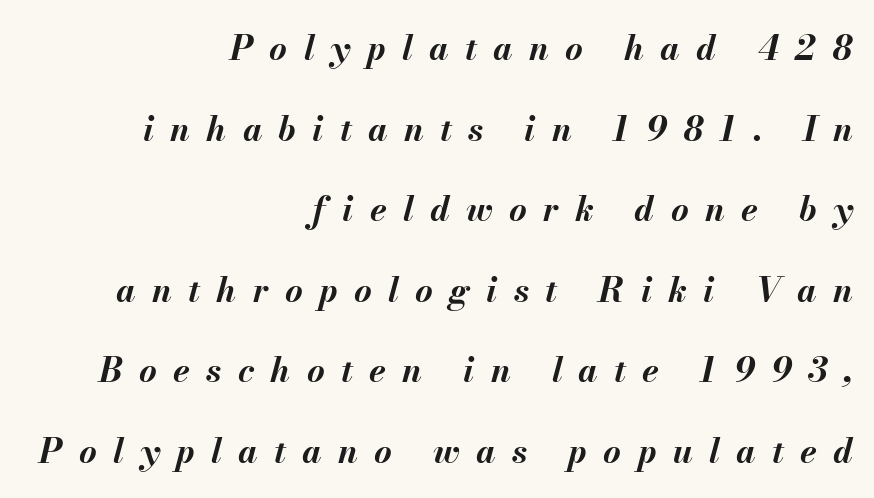
{"italic": "yes", "lean": "right", "slant_degrees": 13, "bold": "yes", "weight": "bold", "width": "normal", "stroke_contrast": "medium", "x_height": "small", "monospaced": "no", "underline": "no", "align": "right", "line_spacing": "loose", "line_spacing_ratio": 2.37, "letter_spacing": "wide", "letter_spacing_em": 0.48, "glyph_px": 34}
